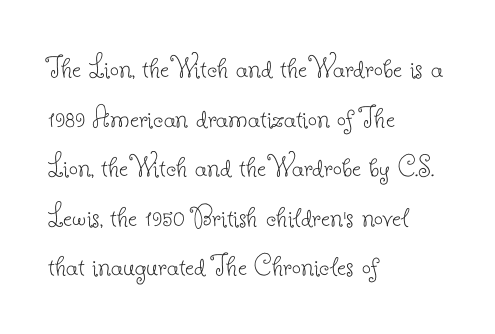
These lines were composed using upright roman letters. A student would call this left alignment; a typographer would say flush left, rag right. Stems and bowls with no extra thickness — not bold. These lines are rendered in a variable-pitch font. Each new line begins a customary step beneath the previous one. You can tell from the footed stems that serif type was used.
